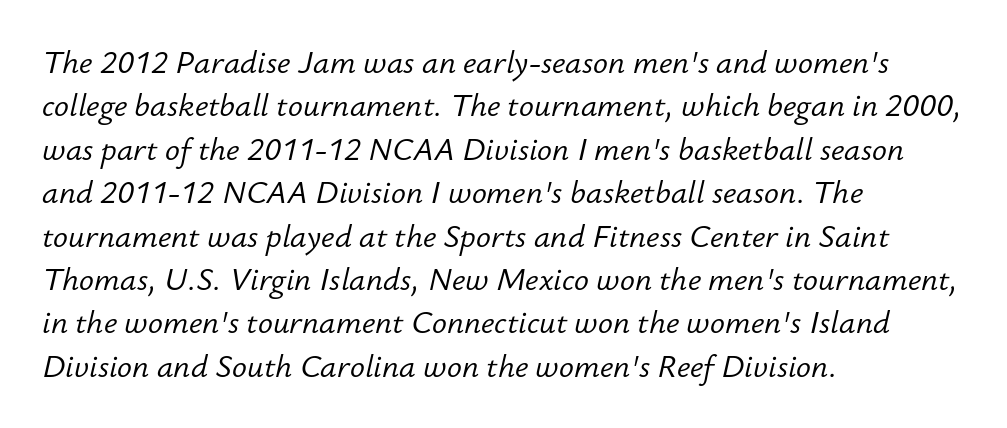
The image shows 31 px light type, italic (leaning right); set left-aligned, normal line spacing (1.4x), normal letter spacing, not underlined; low stroke contrast and a small x-height.
